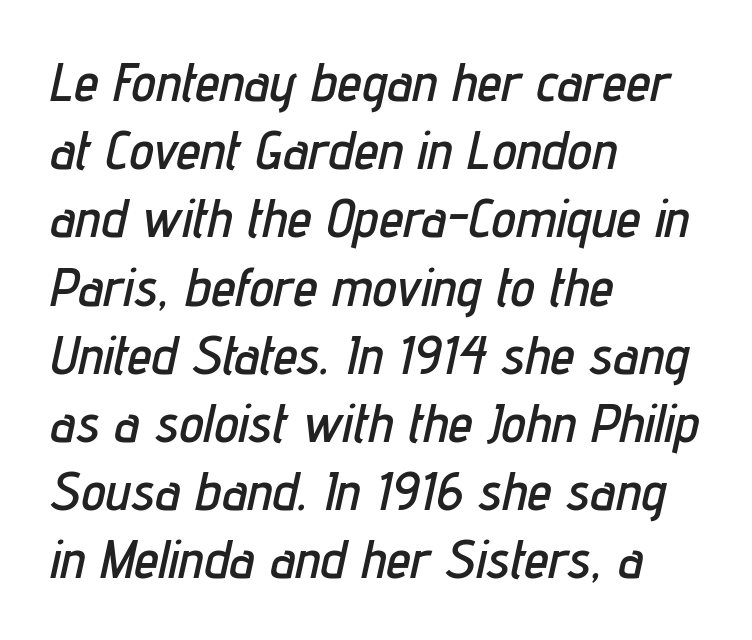
{"italic": "yes", "lean": "right", "slant_degrees": 12, "width": "condensed", "stroke_contrast": "low", "x_height": "medium", "monospaced": "no", "underline": "no", "align": "left", "line_spacing_ratio": 1.24, "letter_spacing": "normal", "letter_spacing_em": 0.0, "glyph_px": 55}
